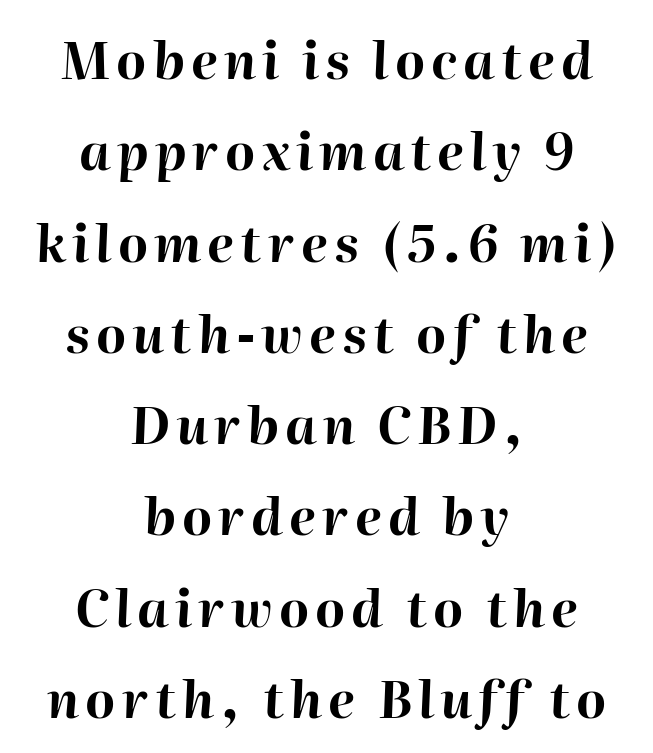
The image shows 51 px bold type, italic (leaning right); set centered, line spacing 1.79x, not underlined; high stroke contrast and a medium x-height.
